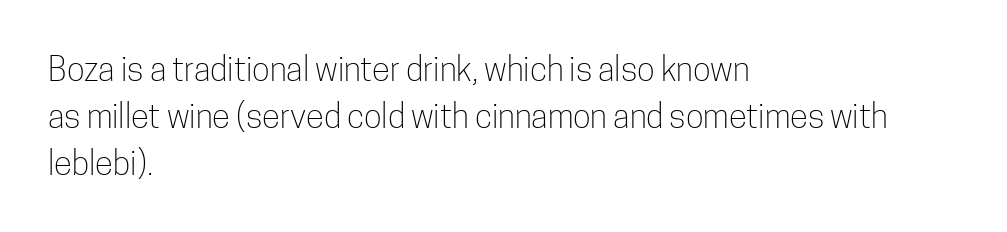
Q: Is the text bold? A: No.
Q: Is the text italic (slanted)? A: No, it is upright.
Q: Is the typeface a serif or a sans-serif typeface? A: Sans-serif.
Q: Is the text underlined? A: No.
Q: How is the paragraph aligned? A: Left-aligned.
Q: Is the spacing between letters normal or unusually wide? A: Normal.
Q: Is the spacing between lines tight, normal or loose? A: Normal.
Q: Width (condensed, normal, or wide)? A: Condensed.
Q: Stroke contrast? A: Low.
Q: x-height? A: Medium.
Q: Monospaced? A: No.
